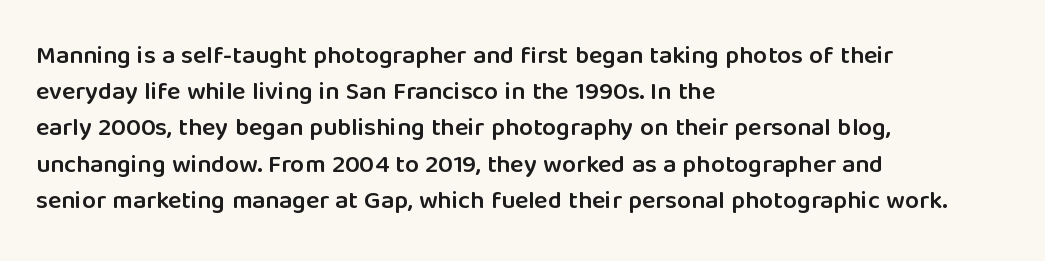
The image shows 25 px text type, upright; set left-aligned, normal line spacing (1.45x), normal letter spacing, not underlined.
